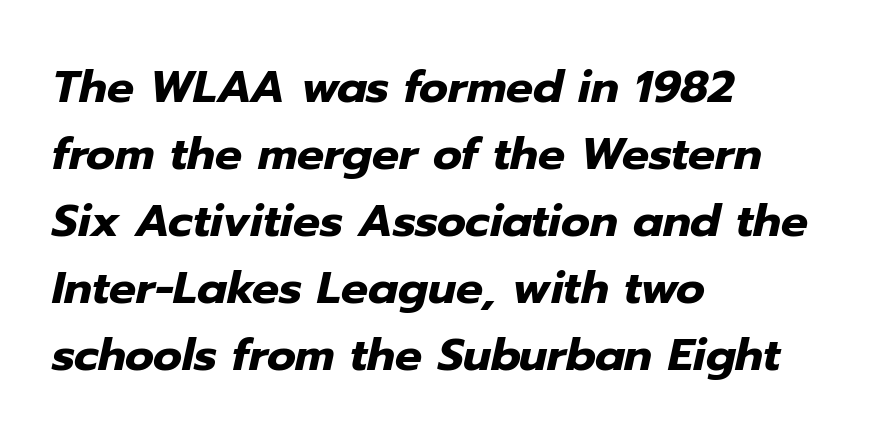
How would I describe the line gaps? Plain and ordinary. Slant detected: the letters are inclined. Inter-character spacing is left at the font's built-in metrics. Note the varied advance widths — an 'i' is clearly narrower than an 'm'. Horizontal alignment here is leftward, the default for most running prose.
